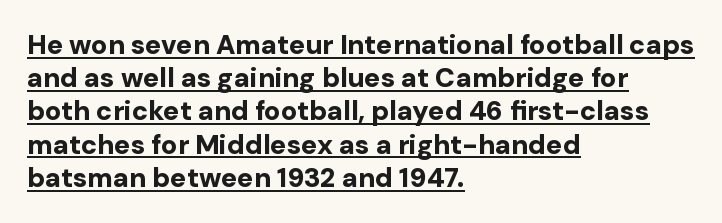
{"italic": "no", "bold": "yes", "underline": "yes", "align": "left", "line_spacing_ratio": 1.23, "letter_spacing": "normal", "letter_spacing_em": 0.0, "glyph_px": 27}
